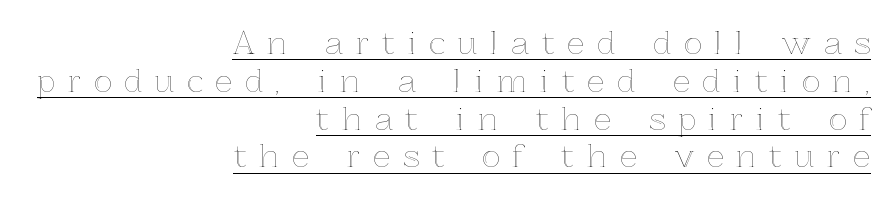
The image shows 31 px text type, upright; set right-aligned, line spacing 1.22x, unusually wide letter spacing (+0.41 em), underlined; a medium x-height.
